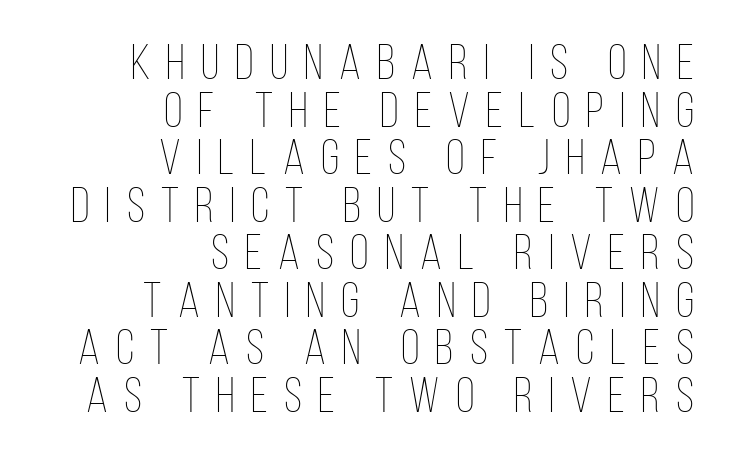
The image shows 49 px thin, condensed type, upright; set right-aligned, tight line spacing (0.97x), unusually wide letter spacing (+0.33 em), not underlined; low stroke contrast and a large x-height.
